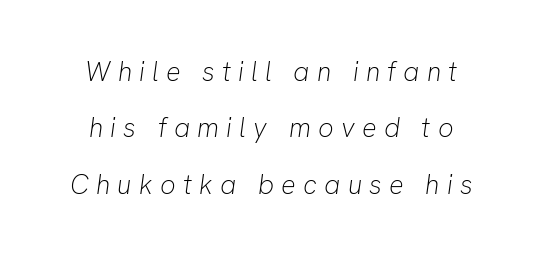
Bold? No — there's no thickening of the strokes. Students, note that the glyphs here are deliberately spaced far apart. In terms of posture, this sample is oblique. Lines of text with bare space underneath. Students, observe: this is what heavily led, spacious text looks like.
